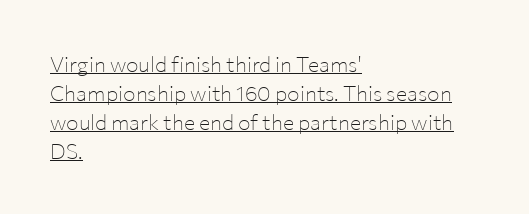
{"italic": "no", "bold": "no", "underline": "yes", "align": "left", "line_spacing": "normal", "line_spacing_ratio": 1.38, "letter_spacing": "normal", "letter_spacing_em": 0.0, "glyph_px": 21}
